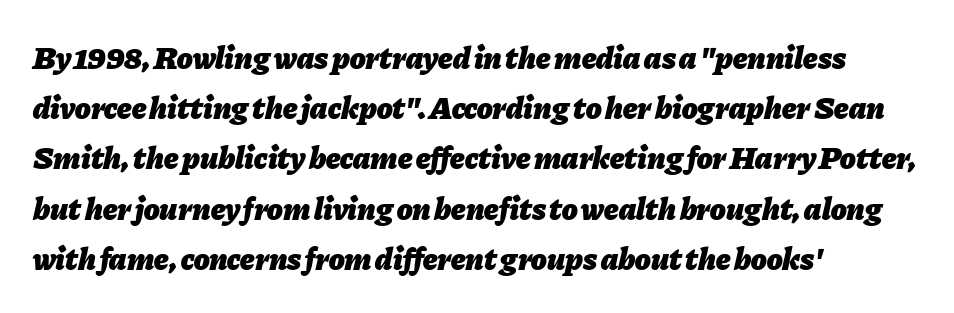
Q: Is the text bold? A: Yes.
Q: Is the text italic (slanted)? A: Yes, it leans right by about 11 degrees.
Q: Is the text underlined? A: No.
Q: How is the paragraph aligned? A: Left-aligned.
Q: Is the spacing between letters normal or unusually wide? A: Normal.
Q: Is the spacing between lines tight, normal or loose? A: Normal.
Q: Width (condensed, normal, or wide)? A: Normal.
Q: Stroke contrast? A: Low.
Q: x-height? A: Medium.
Q: Monospaced? A: No.
